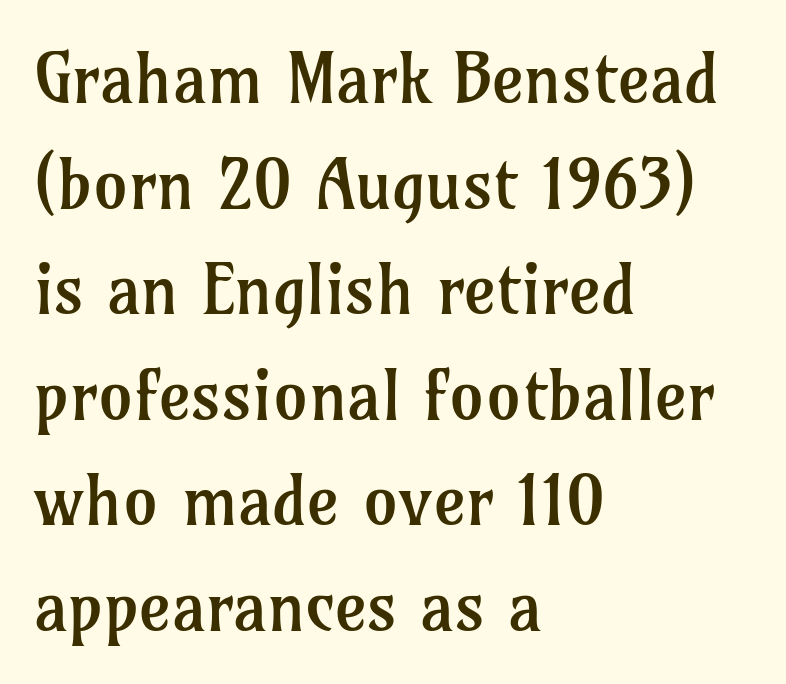
Q: Is the text bold? A: No.
Q: Is the text italic (slanted)? A: No, it is upright.
Q: Is the typeface a serif or a sans-serif typeface? A: Serif.
Q: Is the text underlined? A: No.
Q: How is the paragraph aligned? A: Left-aligned.
Q: Is the spacing between letters normal or unusually wide? A: Normal.
Q: Is the spacing between lines tight, normal or loose? A: Normal.
Q: Width (condensed, normal, or wide)? A: Normal.
Q: Stroke contrast? A: Low.
Q: x-height? A: Medium.
Q: Monospaced? A: No.
